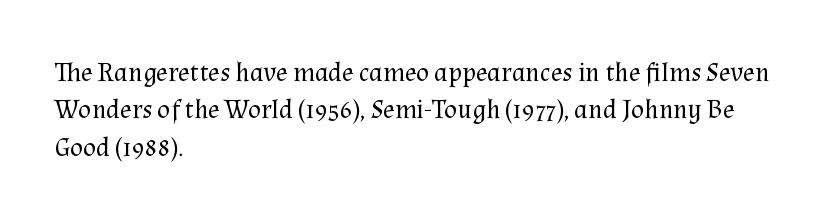
Interline gaps are of average width in this sample. Inter-character spacing is left at the font's built-in metrics. If you drew a line through each stem, it would be perfectly vertical. Words float on clear page, feet unadorned. Each line starts at the same left margin while the right side varies.
